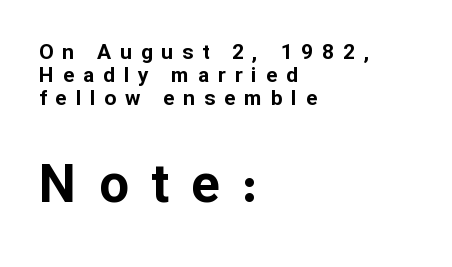
{"serif": "no", "italic": "no", "bold": "yes", "weight": "bold", "width": "normal", "stroke_contrast": "low", "x_height": "medium", "monospaced": "no", "underline": "no", "align": "left", "line_spacing": "tight", "line_spacing_ratio": 1.1, "letter_spacing": "wide", "letter_spacing_em": 0.42, "larger_block": "second", "size_ratio": 2.52, "glyph_px": 53}
